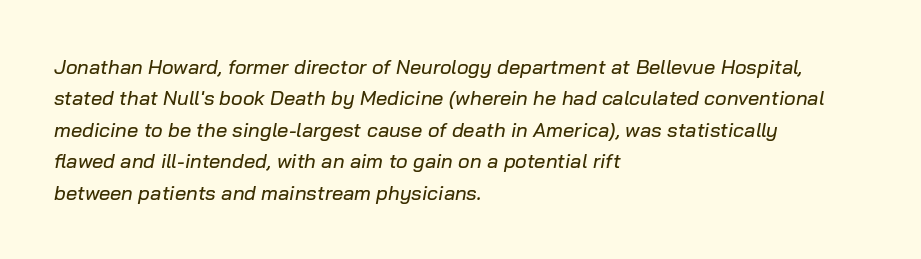
The gaps between neighbouring characters are ordinary and unremarkable. Slant detected: the letters are inclined. The baseline area is clear. The paragraph shown leans on its left margin. Students, observe: this is what conventionally led text looks like.
